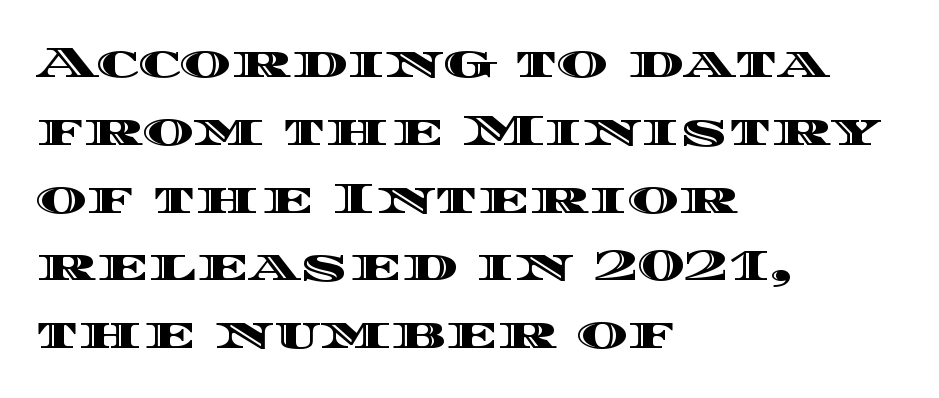
The image shows 44 px wide type, upright; set left-aligned, normal line spacing (1.54x), normal letter spacing, not underlined; a large x-height.
